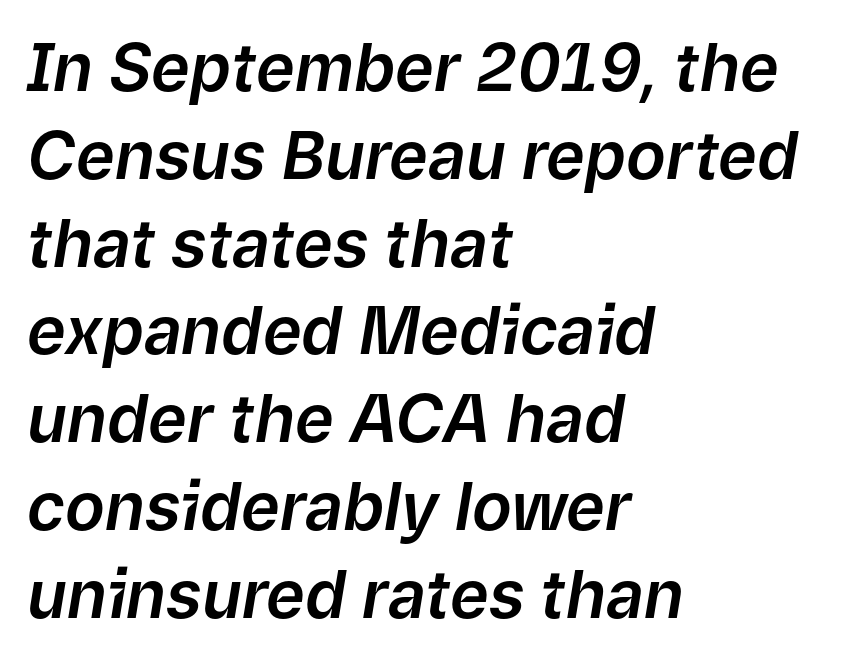
The image shows 66 px text type, italic (leaning right); set left-aligned, normal line spacing (1.33x), normal letter spacing, not underlined; low stroke contrast and a medium x-height.
